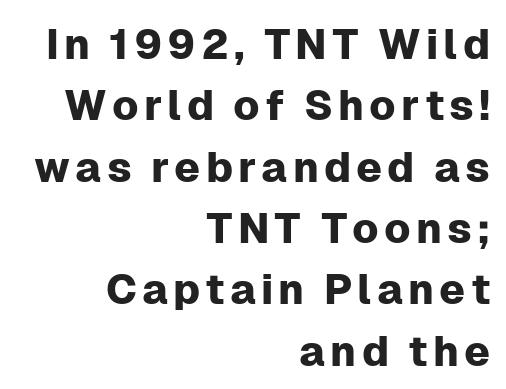
Q: Is the text italic (slanted)? A: No, it is upright.
Q: Is the typeface a serif or a sans-serif typeface? A: Sans-serif.
Q: Is the text underlined? A: No.
Q: How is the paragraph aligned? A: Right-aligned.
Q: Is the spacing between lines tight, normal or loose? A: Normal.
Q: Width (condensed, normal, or wide)? A: Normal.
Q: Stroke contrast? A: Low.
Q: x-height? A: Medium.
Q: Monospaced? A: No.
